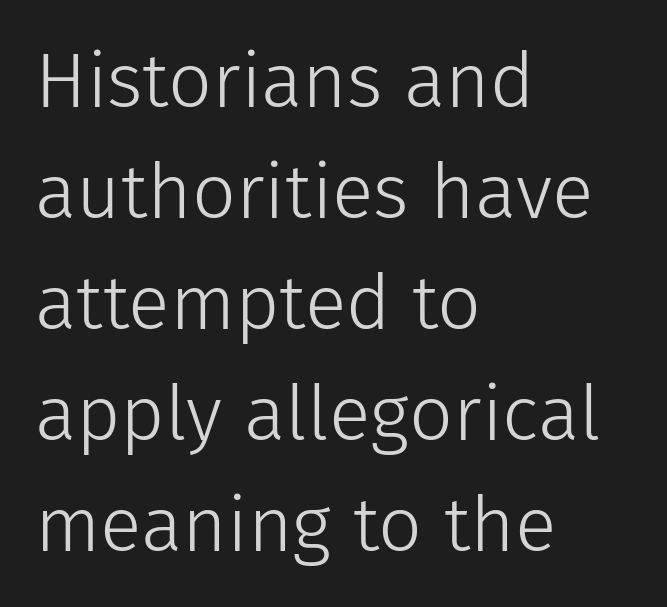
The image shows 77 px light sans-serif type, upright; set left-aligned, normal line spacing (1.44x), normal letter spacing, not underlined; low stroke contrast and a medium x-height.
